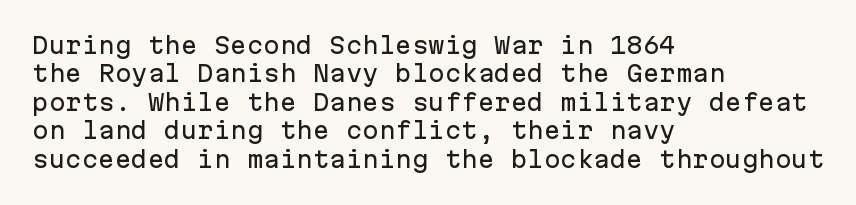
Does extra space separate the letters? No, they use regular spacing. Rows of type keep a routine distance in the vertical direction. Descender tails drop into unmarked territory. No italicization has been applied; the sample stays upright.
